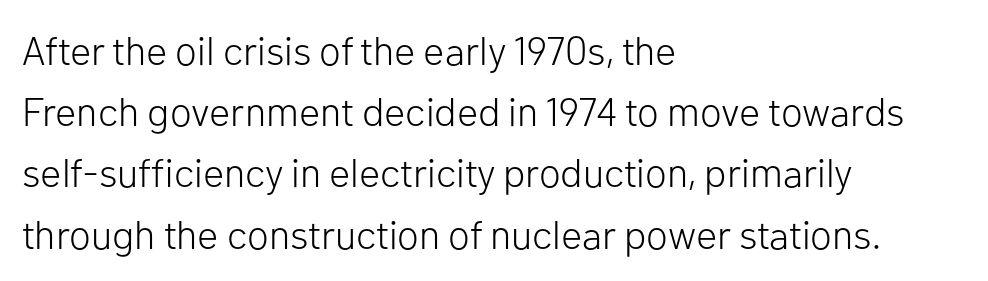
The letters stand straight up with perfectly vertical stems. Vertical spacing — default. In terms of letterspacing, this is plain default setting. Underline: absent.
